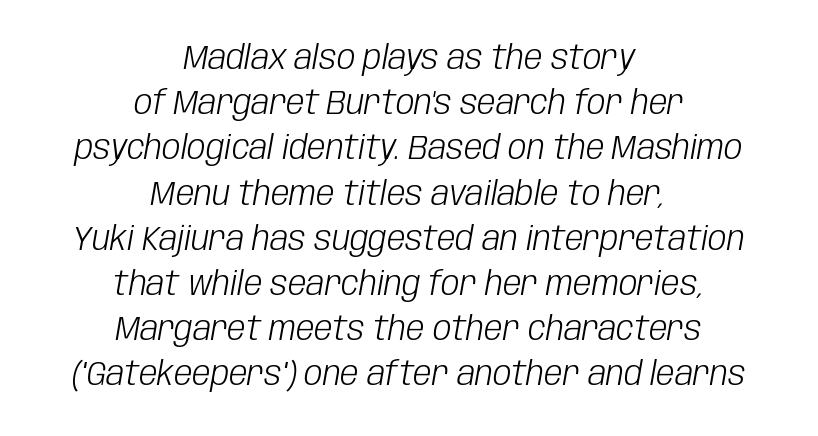
Q: Is the text bold? A: No.
Q: Is the text italic (slanted)? A: Yes, it leans right by about 10 degrees.
Q: Is the text underlined? A: No.
Q: How is the paragraph aligned? A: Centered.
Q: Is the spacing between letters normal or unusually wide? A: Normal.
Q: Is the spacing between lines tight, normal or loose? A: Normal.
Q: Width (condensed, normal, or wide)? A: Condensed.
Q: Stroke contrast? A: Low.
Q: x-height? A: Large.
Q: Monospaced? A: No.
